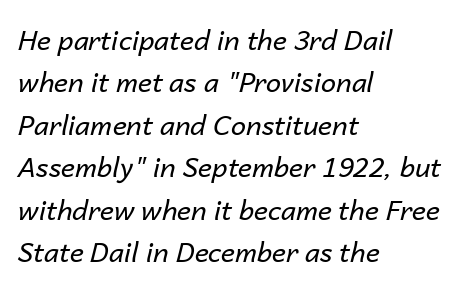
The image shows 27 px text type, italic (leaning right); set left-aligned, normal line spacing (1.57x), normal letter spacing, not underlined.
